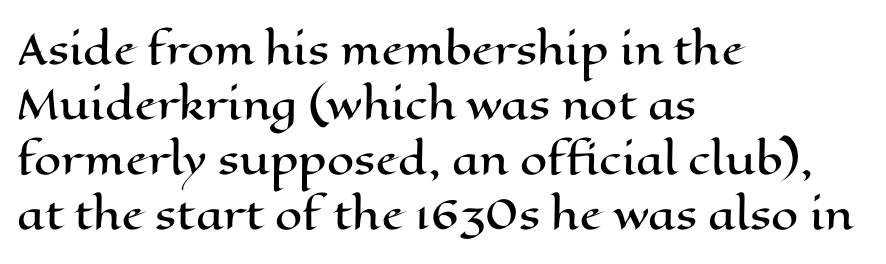
Default kerning and tracking; the words read as compact shapes. Leftover space on each line is placed entirely after the last word. Spacing verdict: proportional, widths tailored to each character. A typesetter would mark this as roman, not italic. Just letters on the line, the space beneath them empty. A normal amount of white space separates one row of letters from the next.
